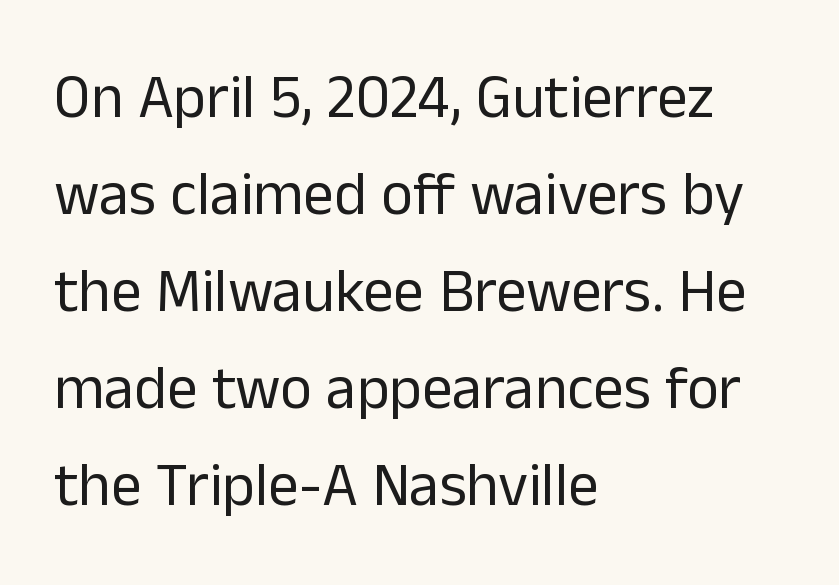
There is no visible air inserted between adjacent glyphs. Every row of glyphs begins at an identical x-position on the left. Vertical spacing — default. Note: no serifs on the glyphs. You could not count columns in this text — the font is proportionally spaced.
